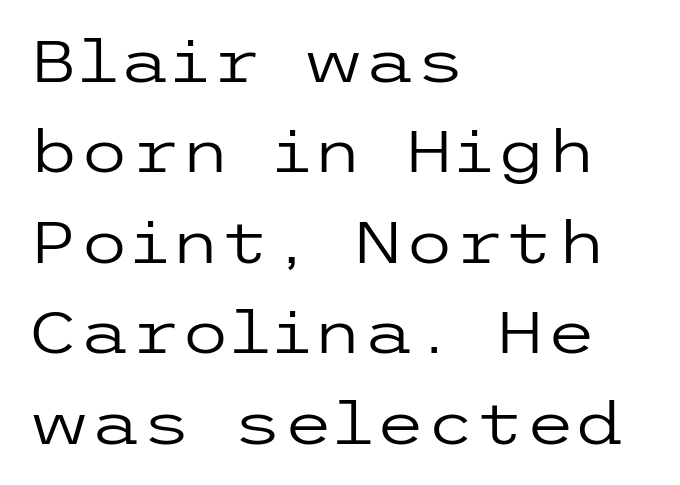
Is this a heavy cut? Hardly; it is regular or lighter. Do the letters lean? They stand straight. Students, observe: this is what conventionally led text looks like. The font family rendered here belongs to the sans-serif group. Casual observation: everything's shoved over to the left.
